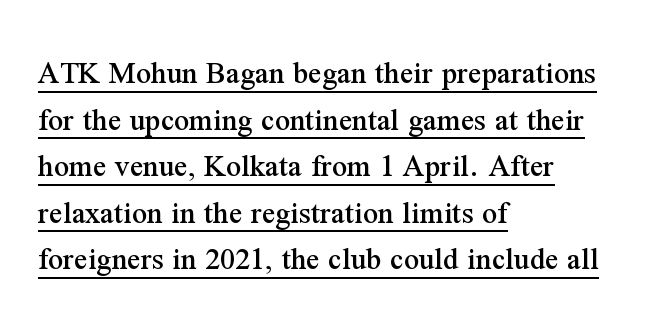
The image shows 33 px serif type, upright; set left-aligned, normal line spacing (1.41x), normal letter spacing, underlined; medium stroke contrast and a medium x-height.
